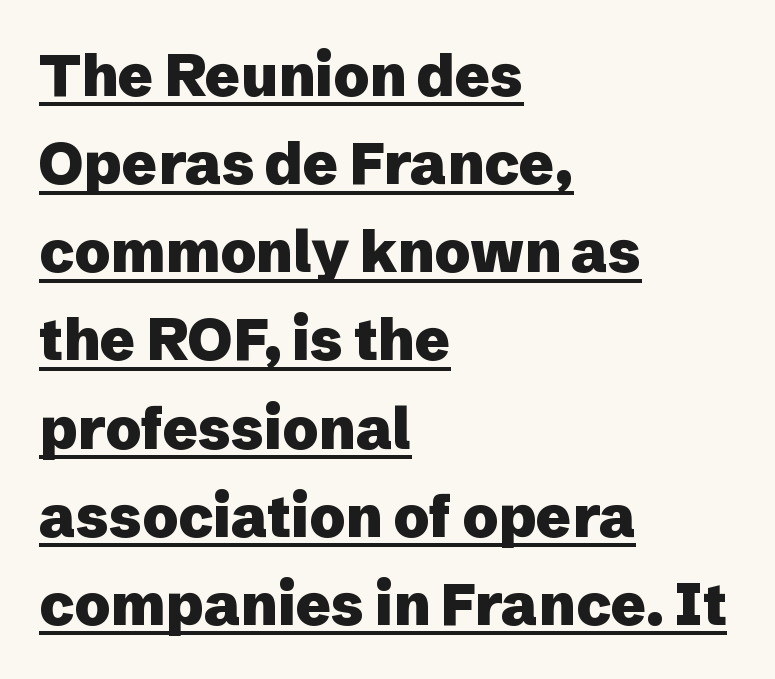
Q: Is the text bold? A: Yes.
Q: Is the text italic (slanted)? A: No, it is upright.
Q: Is the typeface a serif or a sans-serif typeface? A: Sans-serif.
Q: Is the text underlined? A: Yes.
Q: How is the paragraph aligned? A: Left-aligned.
Q: Is the spacing between letters normal or unusually wide? A: Normal.
Q: Is the spacing between lines tight, normal or loose? A: Normal.
Q: Width (condensed, normal, or wide)? A: Normal.
Q: Stroke contrast? A: Low.
Q: x-height? A: Medium.
Q: Monospaced? A: No.
